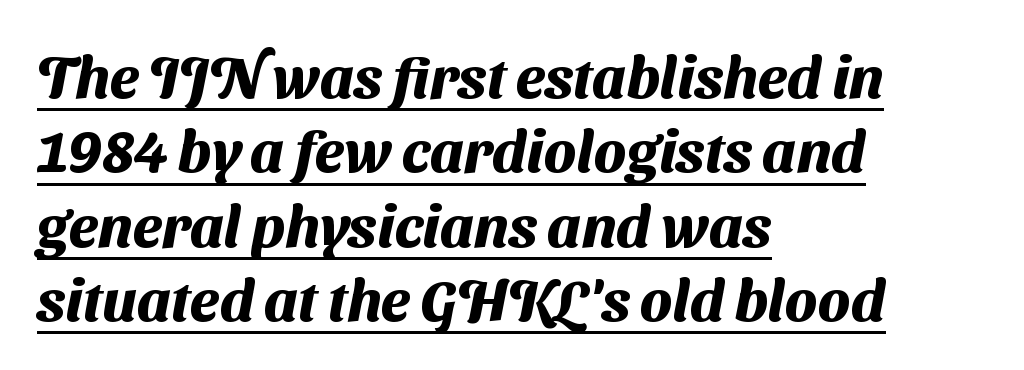
Q: Is the text bold? A: Yes.
Q: Is the typeface a serif or a sans-serif typeface? A: Sans-serif.
Q: Is the text underlined? A: Yes.
Q: How is the paragraph aligned? A: Left-aligned.
Q: Is the spacing between letters normal or unusually wide? A: Normal.
Q: Is the spacing between lines tight, normal or loose? A: Normal.
Q: Width (condensed, normal, or wide)? A: Normal.
Q: Stroke contrast? A: Medium.
Q: x-height? A: Medium.
Q: Monospaced? A: No.
